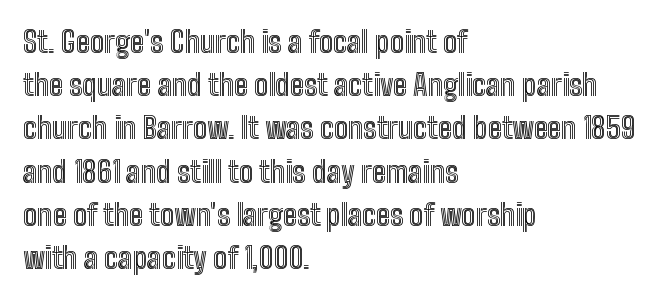
Q: Is the text italic (slanted)? A: No, it is upright.
Q: Is the text underlined? A: No.
Q: How is the paragraph aligned? A: Left-aligned.
Q: Is the spacing between letters normal or unusually wide? A: Normal.
Q: Is the spacing between lines tight, normal or loose? A: Normal.
Q: Width (condensed, normal, or wide)? A: Condensed.
Q: x-height? A: Medium.
Q: Monospaced? A: No.
